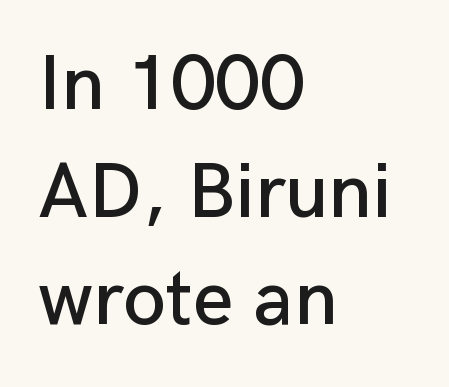
Q: Is the text italic (slanted)? A: No, it is upright.
Q: Is the typeface a serif or a sans-serif typeface? A: Sans-serif.
Q: Is the text underlined? A: No.
Q: How is the paragraph aligned? A: Left-aligned.
Q: Is the spacing between letters normal or unusually wide? A: Normal.
Q: Is the spacing between lines tight, normal or loose? A: Normal.
Q: Width (condensed, normal, or wide)? A: Normal.
Q: Stroke contrast? A: Low.
Q: x-height? A: Medium.
Q: Monospaced? A: No.
